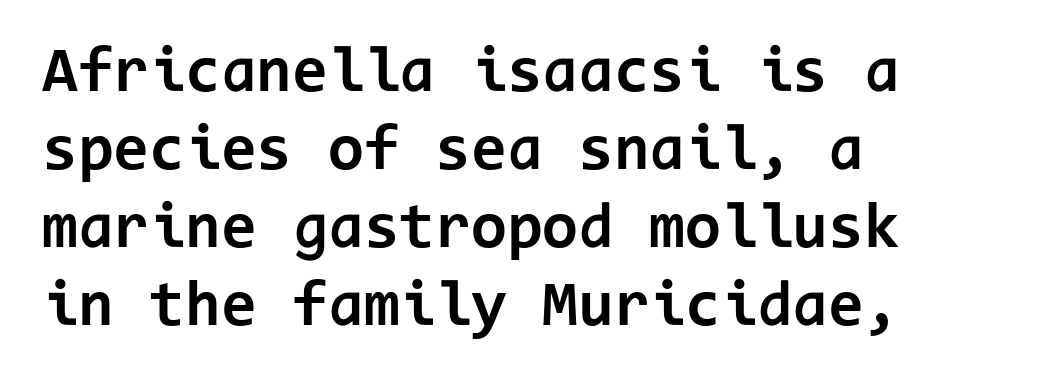
Q: Is the text bold? A: Yes.
Q: Is the text italic (slanted)? A: No, it is upright.
Q: Is the typeface a serif or a sans-serif typeface? A: Sans-serif.
Q: Is the text underlined? A: No.
Q: How is the paragraph aligned? A: Left-aligned.
Q: Is the spacing between letters normal or unusually wide? A: Normal.
Q: Width (condensed, normal, or wide)? A: Normal.
Q: Stroke contrast? A: Low.
Q: x-height? A: Medium.
Q: Monospaced? A: Yes.
